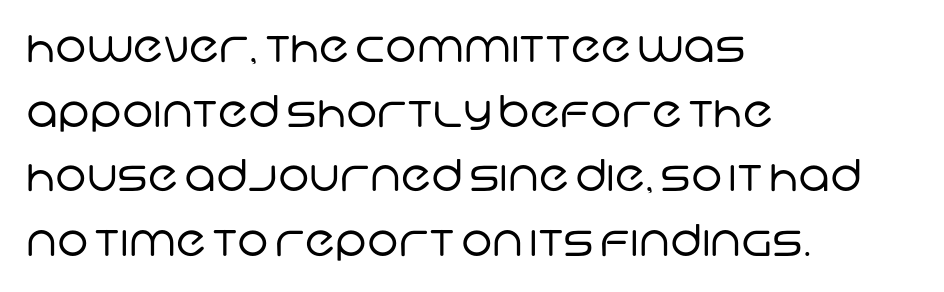
In terms of leading, this rendering sits right in the middle. To sum up the face: it is a sans, with no serifs. Stroke thickness stays within the range of a standard reading face or lighter. This sample has the flowing, uneven cadence of proportional lettering. One-word summary of the alignment: left.
